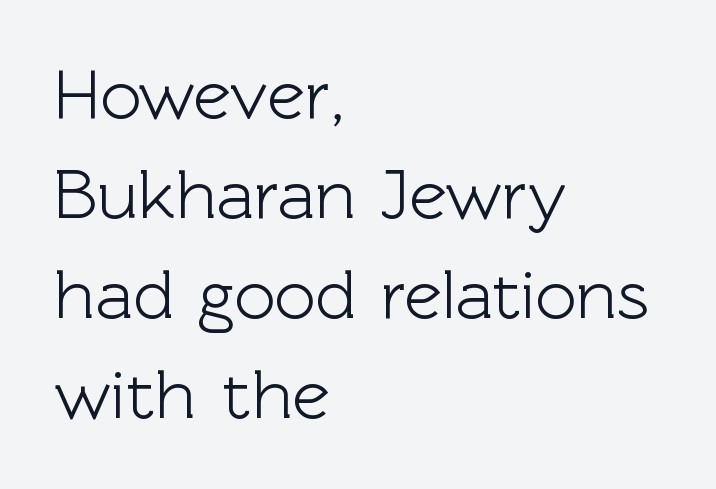
{"serif": "no", "italic": "no", "width": "normal", "x_height": "medium", "monospaced": "no", "underline": "no", "align": "left", "line_spacing": "normal", "line_spacing_ratio": 1.41, "letter_spacing": "normal", "letter_spacing_em": 0.0, "glyph_px": 71}
